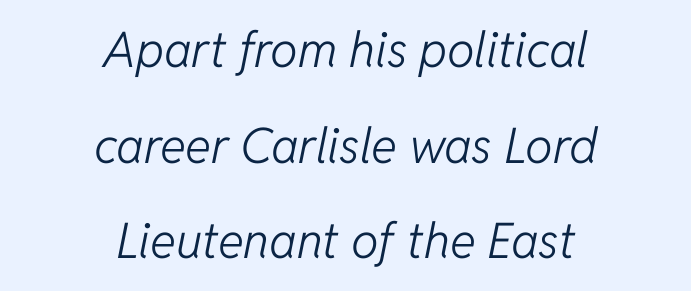
{"italic": "yes", "lean": "right", "slant_degrees": 11, "bold": "no", "weight": "light", "width": "normal", "stroke_contrast": "low", "x_height": "medium", "monospaced": "no", "underline": "no", "align": "center", "line_spacing": "loose", "line_spacing_ratio": 1.95, "letter_spacing": "normal", "letter_spacing_em": 0.0, "glyph_px": 49}
